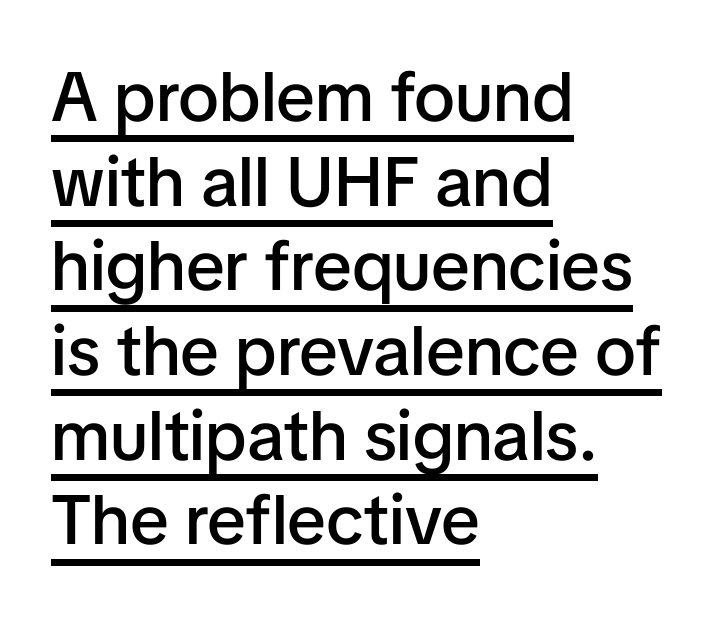
How heavy is the stroke? Medium-heavy — a semibold, shy of bold. Character widths vary here, with narrow letters taking less room than wide ones. You can tell from the bare stems that sans-serif type was used. Caption: lettering with a line underneath. Standard letterfit; no display-style spreading of the glyphs. Posture: upright roman.
